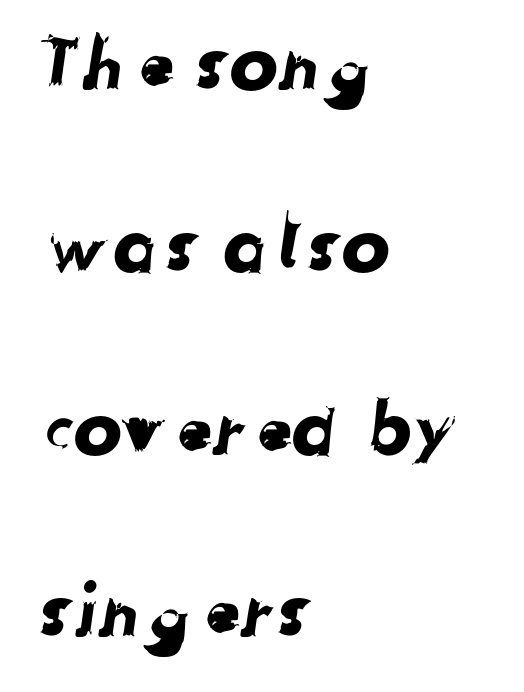
The image shows 73 px sans-serif type; set left-aligned, loose line spacing (2.5x), normal letter spacing, not underlined; low stroke contrast and a medium x-height.
